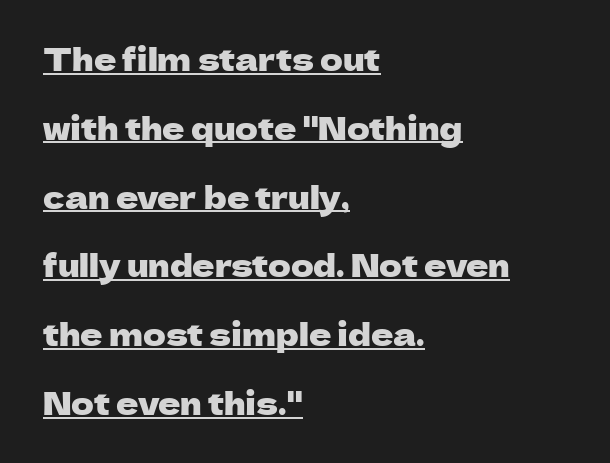
Q: Is the text italic (slanted)? A: No, it is upright.
Q: Is the typeface a serif or a sans-serif typeface? A: Sans-serif.
Q: Is the text underlined? A: Yes.
Q: How is the paragraph aligned? A: Left-aligned.
Q: Is the spacing between letters normal or unusually wide? A: Normal.
Q: Is the spacing between lines tight, normal or loose? A: Loose.
Q: Width (condensed, normal, or wide)? A: Normal.
Q: Stroke contrast? A: Low.
Q: x-height? A: Medium.
Q: Monospaced? A: No.
